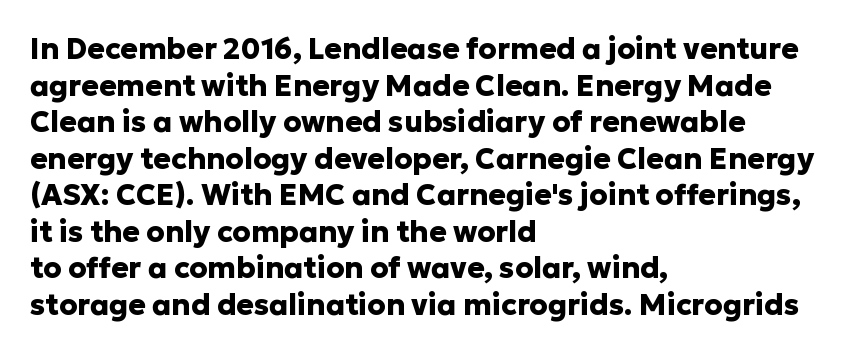
{"serif": "no", "italic": "no", "bold": "yes", "weight": "heavy", "width": "normal", "stroke_contrast": "low", "x_height": "medium", "monospaced": "no", "underline": "no", "align": "left", "line_spacing": "normal", "line_spacing_ratio": 1.26, "letter_spacing": "normal", "letter_spacing_em": 0.0, "glyph_px": 29}
